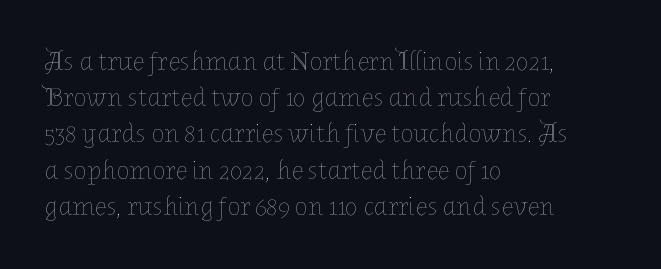
{"italic": "no", "bold": "no", "underline": "no", "align": "left", "line_spacing": "normal", "line_spacing_ratio": 1.34, "letter_spacing": "normal", "letter_spacing_em": 0.0, "glyph_px": 27}
